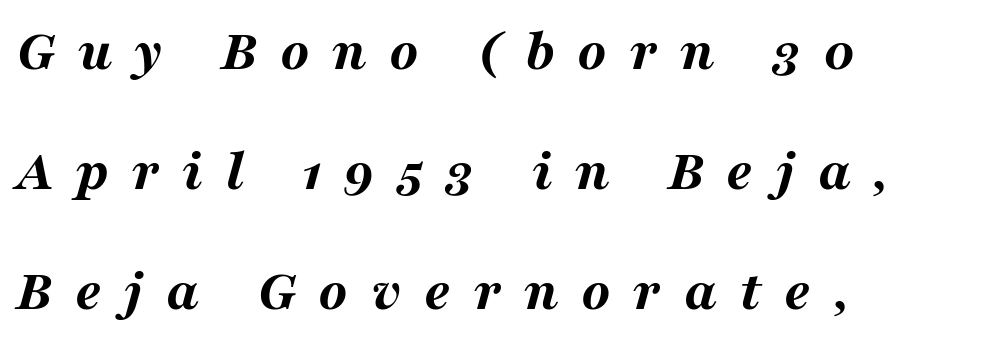
Q: Is the text bold? A: Yes.
Q: Is the text italic (slanted)? A: Yes, it leans right by about 16 degrees.
Q: Is the text underlined? A: No.
Q: How is the paragraph aligned? A: Left-aligned.
Q: Is the spacing between letters normal or unusually wide? A: Unusually wide.
Q: Is the spacing between lines tight, normal or loose? A: Loose.
Q: Width (condensed, normal, or wide)? A: Wide.
Q: Stroke contrast? A: Medium.
Q: x-height? A: Medium.
Q: Monospaced? A: No.
